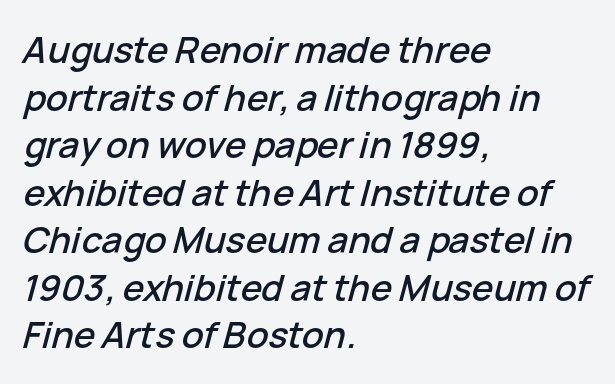
{"italic": "yes", "lean": "right", "slant_degrees": 15, "width": "normal", "stroke_contrast": "low", "x_height": "medium", "monospaced": "no", "underline": "no", "align": "left", "line_spacing": "normal", "line_spacing_ratio": 1.32, "letter_spacing": "normal", "letter_spacing_em": 0.0, "glyph_px": 36}
